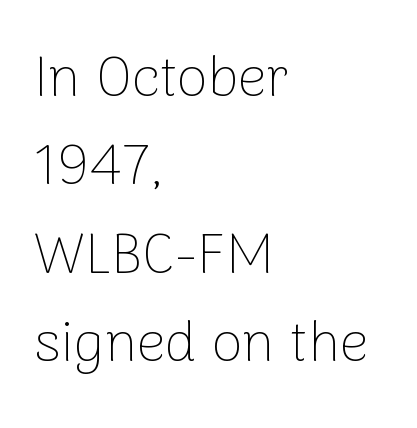
{"serif": "no", "italic": "no", "bold": "no", "weight": "thin", "width": "normal", "stroke_contrast": "low", "x_height": "medium", "monospaced": "no", "underline": "no", "align": "left", "line_spacing": "normal", "line_spacing_ratio": 1.55, "letter_spacing": "normal", "letter_spacing_em": 0.0, "glyph_px": 57}
